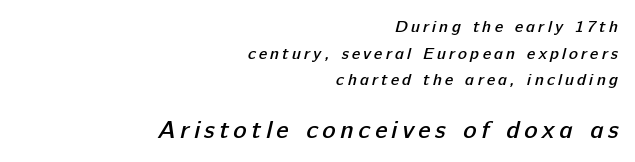
Q: Is the text bold? A: Semi-bold.
Q: Is the text underlined? A: No.
Q: How is the paragraph aligned? A: Right-aligned.
Q: Is the spacing between lines tight, normal or loose? A: Normal.
Q: Which block of text is set in a larger size, the first (top) or the second (bottom)? A: The second (bottom) one.
